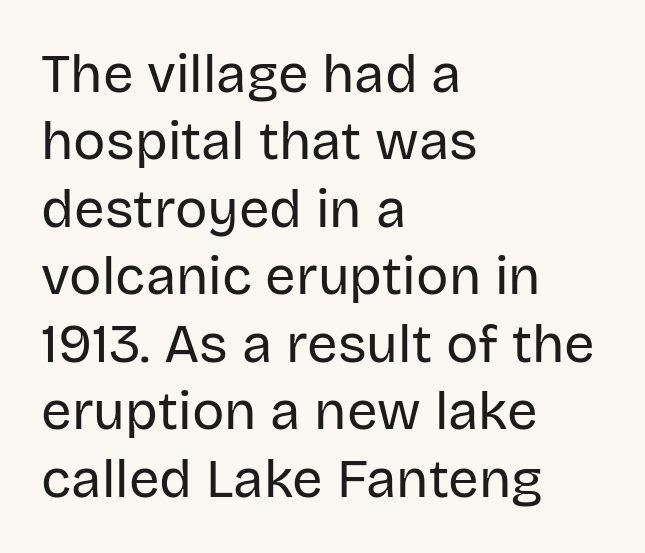
Q: Is the text bold? A: No.
Q: Is the text italic (slanted)? A: No, it is upright.
Q: Is the typeface a serif or a sans-serif typeface? A: Sans-serif.
Q: Is the text underlined? A: No.
Q: How is the paragraph aligned? A: Left-aligned.
Q: Is the spacing between letters normal or unusually wide? A: Normal.
Q: Is the spacing between lines tight, normal or loose? A: Normal.
Q: Width (condensed, normal, or wide)? A: Normal.
Q: Stroke contrast? A: Low.
Q: x-height? A: Large.
Q: Monospaced? A: No.
